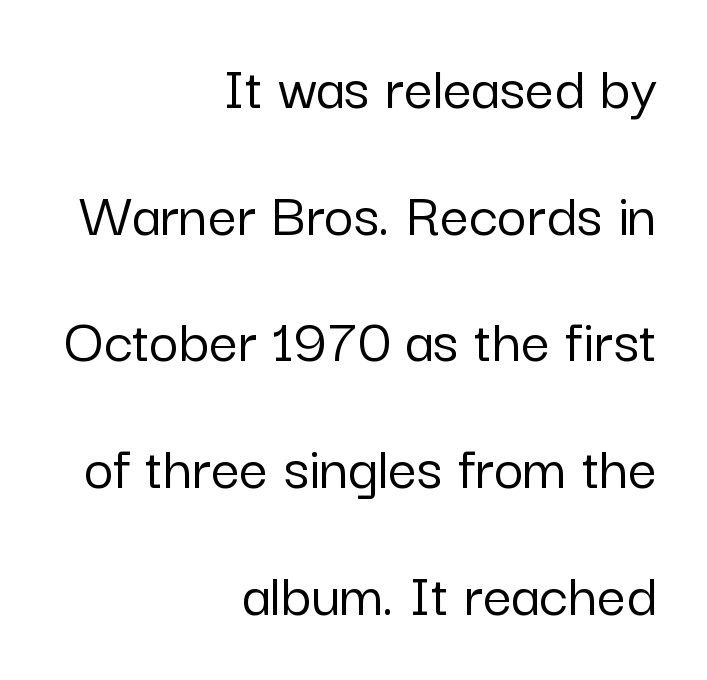
The image shows 64 px sans-serif type, upright; set right-aligned, loose line spacing (1.98x), normal letter spacing, not underlined; low stroke contrast and a medium x-height.
